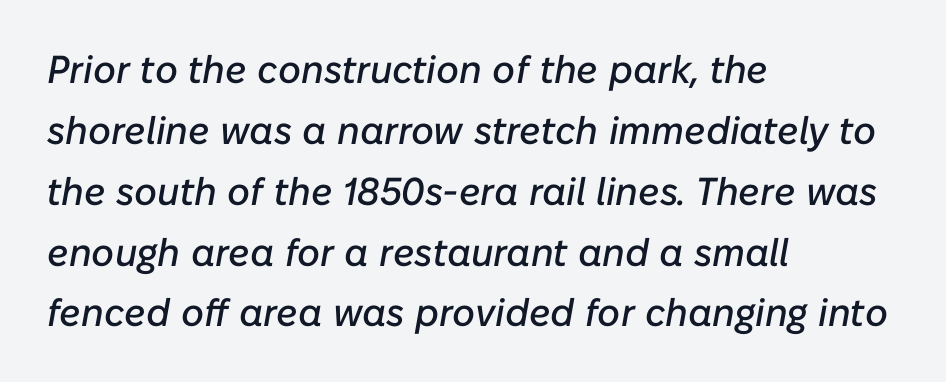
Q: Is the text italic (slanted)? A: Yes, it leans right by about 10 degrees.
Q: Is the text underlined? A: No.
Q: How is the paragraph aligned? A: Left-aligned.
Q: Is the spacing between letters normal or unusually wide? A: Normal.
Q: Is the spacing between lines tight, normal or loose? A: Normal.
Q: Width (condensed, normal, or wide)? A: Normal.
Q: Stroke contrast? A: Low.
Q: x-height? A: Medium.
Q: Monospaced? A: No.
